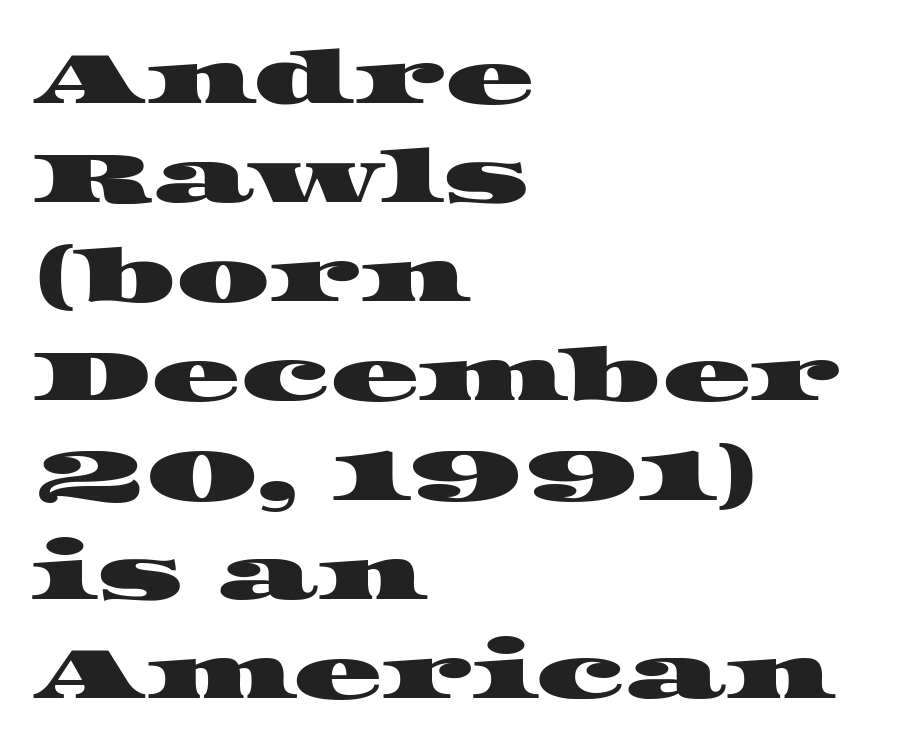
The image shows 74 px wide serif type; set left-aligned, normal line spacing (1.34x), normal letter spacing, not underlined; high stroke contrast and a large x-height.
